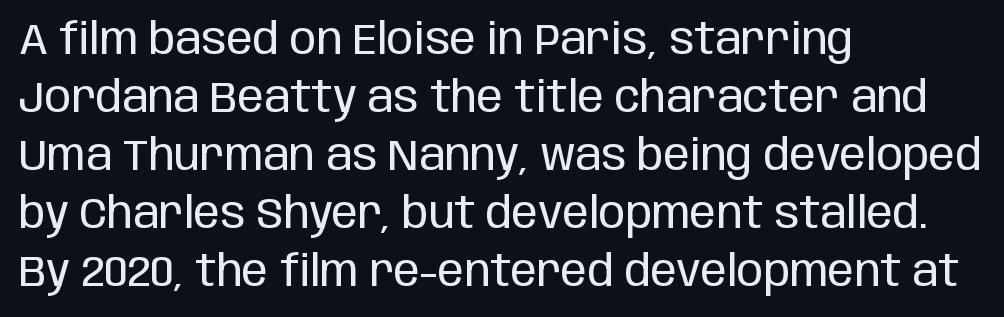
{"serif": "no", "italic": "no", "bold": "no", "weight": "regular", "width": "condensed", "stroke_contrast": "low", "x_height": "large", "monospaced": "no", "underline": "no", "align": "left", "line_spacing": "normal", "line_spacing_ratio": 1.32, "letter_spacing": "normal", "letter_spacing_em": 0.0, "glyph_px": 44}
